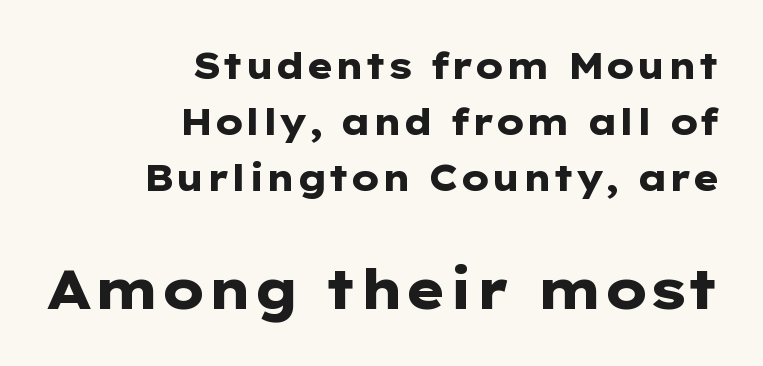
The image shows 54 px heavy, wide sans-serif type, upright; set right-aligned, normal line spacing (1.56x), normal letter spacing, not underlined; the second (bottom) block is 1.5x larger; low stroke contrast and a medium x-height.
